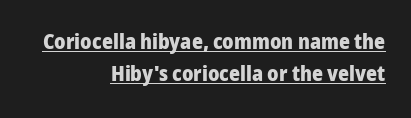
A baseline rule has been typeset under these characters. If you measured baseline to baseline, you'd find a middling distance. Is there any slant? The stems are plumb. These lines stack with their right ends in a neat column. Look at the tracking — it's just the regular setting, nothing added. Heft: maximum for text — a bold.
